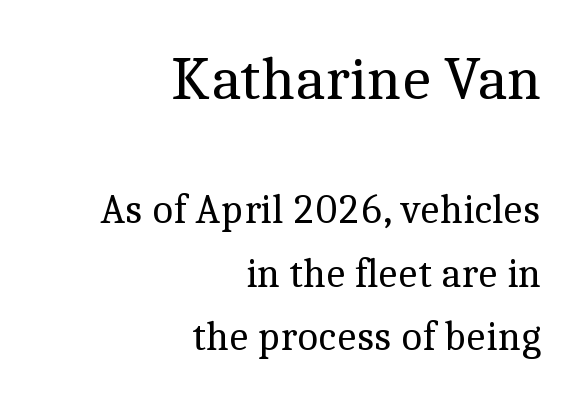
The image shows 61 px regular-weight serif type, upright; set right-aligned, normal line spacing (1.55x), normal letter spacing, not underlined; the first (top) block is 1.49x larger; a medium x-height.
